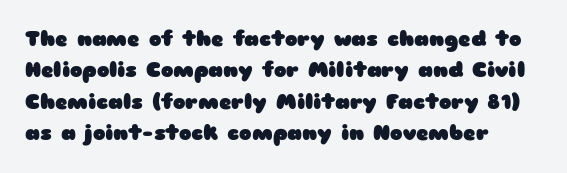
The image shows 21 px bold type, upright; set left-aligned, normal line spacing (1.5x), normal letter spacing, not underlined.
